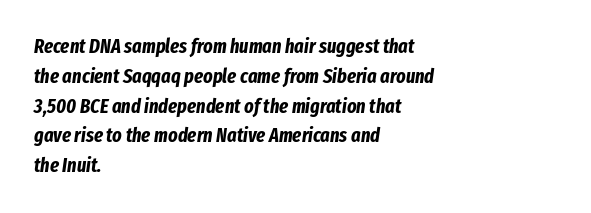
Q: Is the text bold? A: Yes.
Q: Is the text italic (slanted)? A: Yes, it leans right by about 8 degrees.
Q: Is the text underlined? A: No.
Q: How is the paragraph aligned? A: Left-aligned.
Q: Is the spacing between letters normal or unusually wide? A: Normal.
Q: Is the spacing between lines tight, normal or loose? A: Normal.
